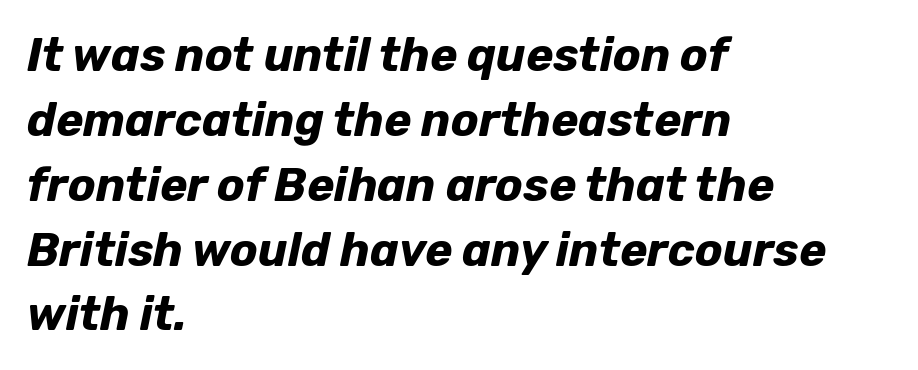
{"italic": "yes", "lean": "right", "slant_degrees": 12, "bold": "yes", "weight": "bold", "width": "normal", "stroke_contrast": "low", "x_height": "medium", "monospaced": "no", "underline": "no", "align": "left", "line_spacing": "normal", "line_spacing_ratio": 1.41, "letter_spacing": "normal", "letter_spacing_em": 0.0, "glyph_px": 46}
